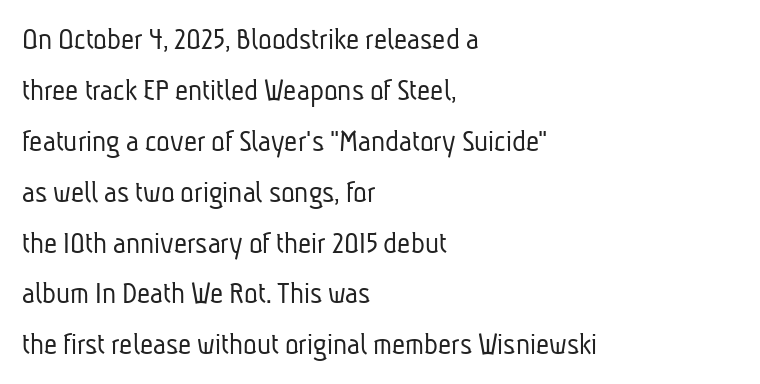
Q: Is the text bold? A: No.
Q: Is the typeface a serif or a sans-serif typeface? A: Sans-serif.
Q: Is the text underlined? A: No.
Q: How is the paragraph aligned? A: Left-aligned.
Q: Is the spacing between letters normal or unusually wide? A: Normal.
Q: Is the spacing between lines tight, normal or loose? A: Normal.
Q: Width (condensed, normal, or wide)? A: Condensed.
Q: Stroke contrast? A: Low.
Q: x-height? A: Medium.
Q: Monospaced? A: No.
